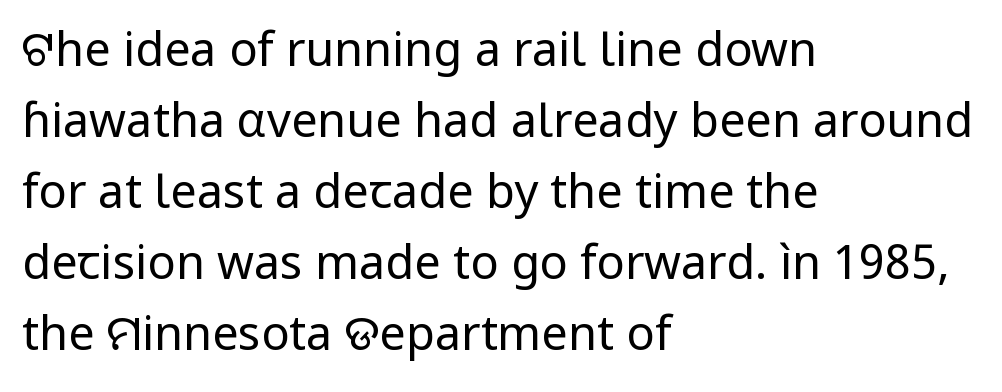
{"serif": "no", "italic": "no", "bold": "no", "weight": "regular", "width": "normal", "stroke_contrast": "low", "x_height": "medium", "monospaced": "no", "underline": "no", "align": "left", "line_spacing": "normal", "line_spacing_ratio": 1.51, "letter_spacing": "normal", "letter_spacing_em": 0.0, "glyph_px": 47}
